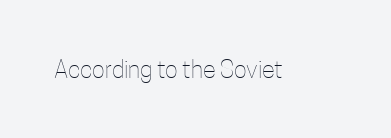
Only glyphs here, with clear space below each row. Notice how the stems are strictly vertical — no italics here. Between one letter and the next there's only the usual sliver of space. Is this a heavy cut? Hardly; it is regular or lighter.
